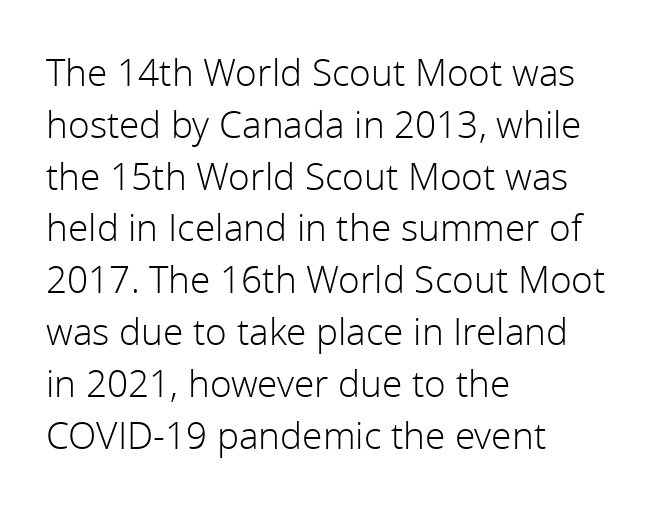
The image shows 37 px light sans-serif type, upright; set left-aligned, normal line spacing (1.4x), normal letter spacing, not underlined; a medium x-height.
